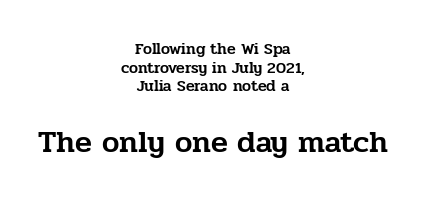
Q: Is the text italic (slanted)? A: No, it is upright.
Q: Is the typeface a serif or a sans-serif typeface? A: Serif.
Q: Is the text underlined? A: No.
Q: How is the paragraph aligned? A: Centered.
Q: Is the spacing between letters normal or unusually wide? A: Normal.
Q: Which block of text is set in a larger size, the first (top) or the second (bottom)? A: The second (bottom) one.
Q: Width (condensed, normal, or wide)? A: Normal.
Q: Stroke contrast? A: Low.
Q: x-height? A: Medium.
Q: Monospaced? A: No.
